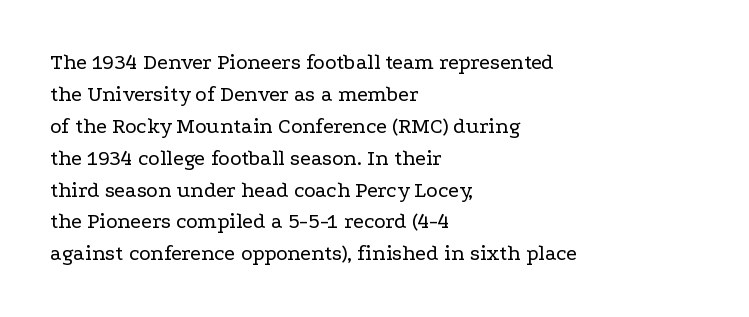
{"italic": "no", "bold": "no", "underline": "no", "align": "left", "line_spacing": "normal", "line_spacing_ratio": 1.45, "letter_spacing": "normal", "letter_spacing_em": 0.0, "glyph_px": 22}
